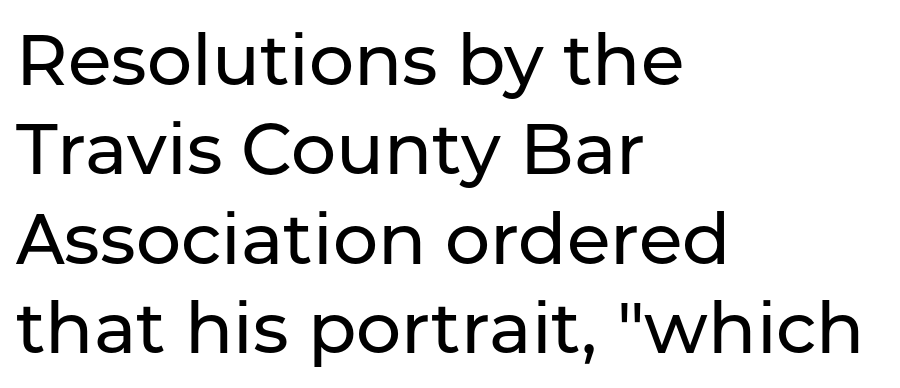
The image shows 71 px sans-serif type, upright; set left-aligned, normal line spacing (1.26x), normal letter spacing, not underlined; low stroke contrast and a medium x-height.
